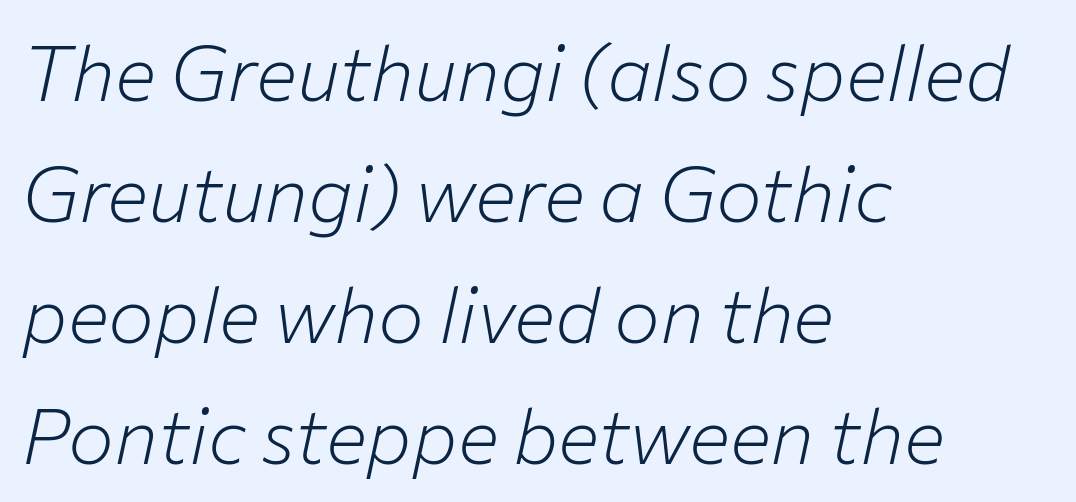
The image shows 77 px light type, italic (leaning right); set left-aligned, normal line spacing (1.57x), normal letter spacing, not underlined; low stroke contrast and a medium x-height.
